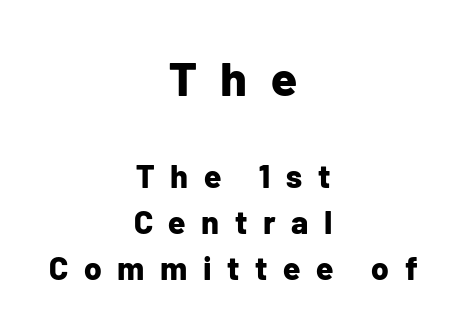
Is there any slant? The stems are plumb. Does the copy run flush right? No — it is centered line by line. Size hierarchy here favors the leading block over the trailing one. Letters rest on an invisible, unmarked baseline. Leading matches the norm, producing a regular column. What stands out about the letter spacing? Its width — letters are far apart.
